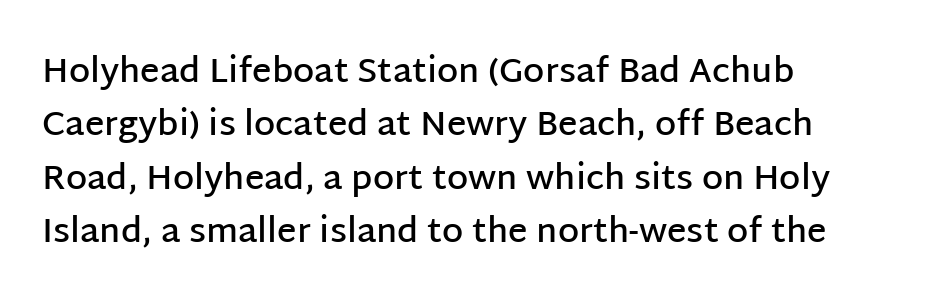
The passage shown is semibold, sitting just below true bold. You could call the tracking neutral — neither tight nor loose. Ordinary non-slanted type is in use. Typographically, this falls in the sans-serif category.
